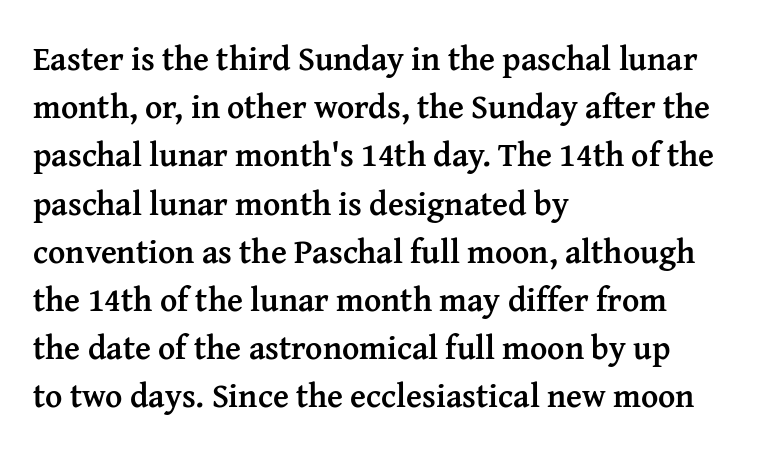
Glance below the letters and you will spot only blank space. The rendering uses natural spacing where letterforms have individual widths. Left-aligned paragraph, ragged on the right. Old-style or modern, the face here clearly has serifs.
